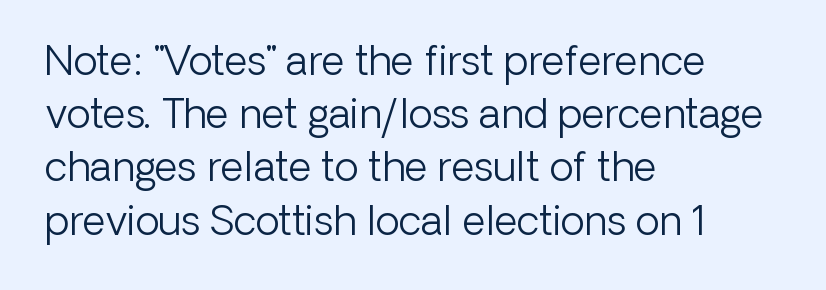
Q: Is the text bold? A: No.
Q: Is the text italic (slanted)? A: No, it is upright.
Q: Is the typeface a serif or a sans-serif typeface? A: Sans-serif.
Q: Is the text underlined? A: No.
Q: How is the paragraph aligned? A: Left-aligned.
Q: Is the spacing between letters normal or unusually wide? A: Normal.
Q: Is the spacing between lines tight, normal or loose? A: Normal.
Q: Width (condensed, normal, or wide)? A: Normal.
Q: Stroke contrast? A: Low.
Q: x-height? A: Medium.
Q: Monospaced? A: No.
